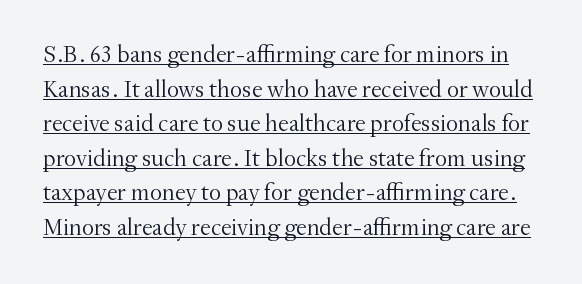
The image shows 24 px text type, upright; set normal line spacing (1.44x), normal letter spacing, underlined.
